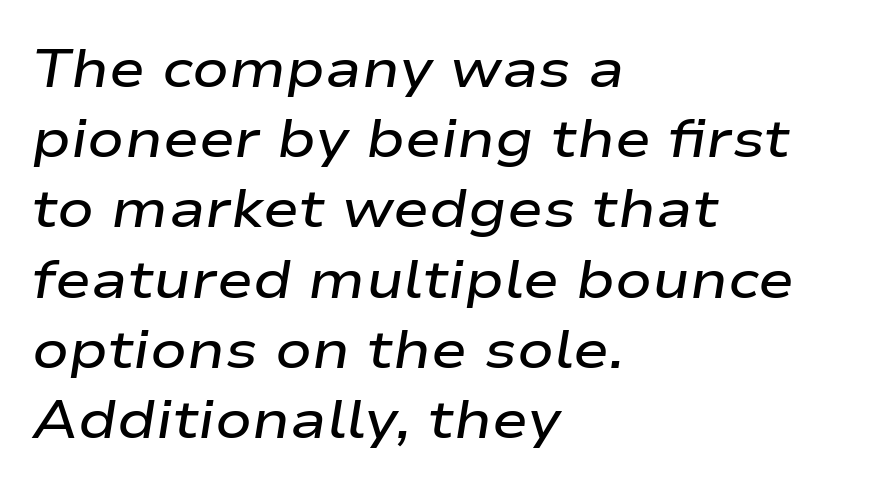
Q: Is the text bold? A: Semi-bold.
Q: Is the text italic (slanted)? A: Yes, it leans right by about 9 degrees.
Q: Is the text underlined? A: No.
Q: How is the paragraph aligned? A: Left-aligned.
Q: Is the spacing between letters normal or unusually wide? A: Normal.
Q: Is the spacing between lines tight, normal or loose? A: Normal.
Q: Width (condensed, normal, or wide)? A: Wide.
Q: Stroke contrast? A: Low.
Q: x-height? A: Medium.
Q: Monospaced? A: No.
